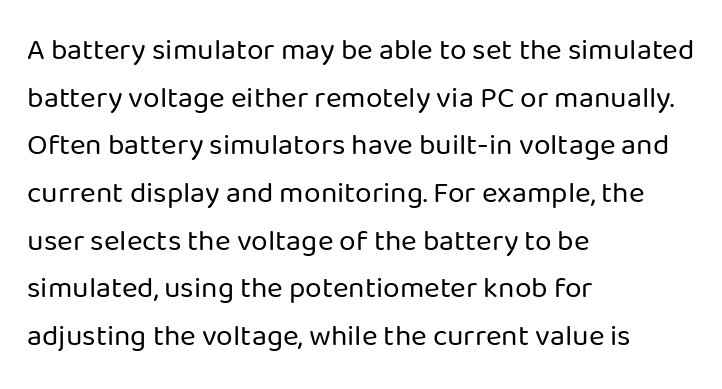
The setting favours the left margin, as ordinary paragraphs usually do. Proportional: the letters do not fall into vertical columns. Italic? Not at all — the glyphs are vertical. You could call the tracking neutral — neither tight nor loose. Weight: regular or lighter. Plain, unruled lines of type.
